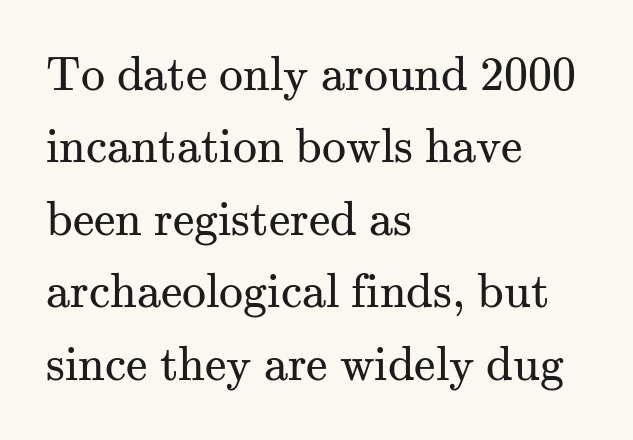
The image shows 48 px regular-weight serif type, upright; set left-aligned, normal line spacing (1.51x), normal letter spacing, not underlined; medium stroke contrast and a small x-height.
